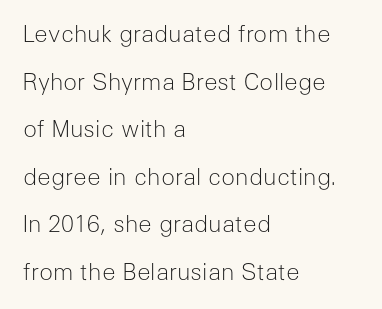
No extra tracking has been applied to these lines. Is the type heavy? It reads as light-to-regular instead. Airy leading. Style check: upright.
